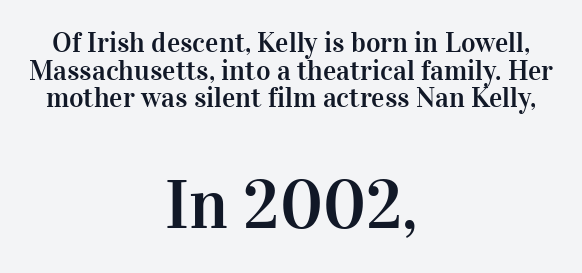
Q: Is the text italic (slanted)? A: No, it is upright.
Q: Is the typeface a serif or a sans-serif typeface? A: Serif.
Q: Is the text underlined? A: No.
Q: How is the paragraph aligned? A: Centered.
Q: Is the spacing between letters normal or unusually wide? A: Normal.
Q: Is the spacing between lines tight, normal or loose? A: Tight.
Q: Which block of text is set in a larger size, the first (top) or the second (bottom)? A: The second (bottom) one.
Q: Width (condensed, normal, or wide)? A: Normal.
Q: Stroke contrast? A: High.
Q: x-height? A: Medium.
Q: Monospaced? A: No.
